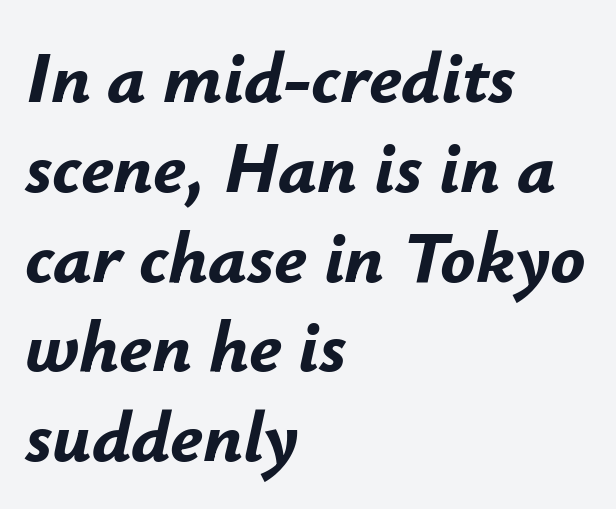
The image shows 73 px bold type, italic (leaning right); set left-aligned, line spacing 1.23x, normal letter spacing, not underlined; low stroke contrast and a small x-height.
